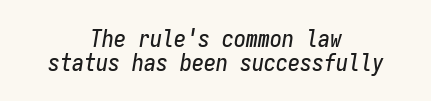
Each row of text sits above clean, open space. Visually the block forms a symmetrical silhouette, jagged on both flanks. The lettering tilts uniformly, giving the passage an italic look. The tracking reads as untouched default to a designer's eye. What's the leading like? Squeezed, with rows nearly overlapping.
